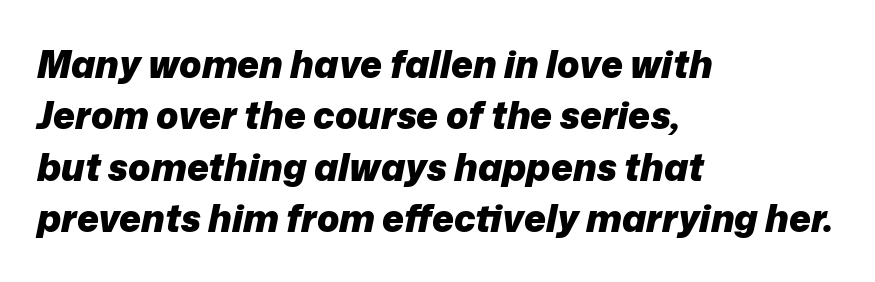
The image shows 37 px heavy type, italic (leaning right); set left-aligned, normal line spacing (1.39x), normal letter spacing, not underlined; low stroke contrast and a medium x-height.
